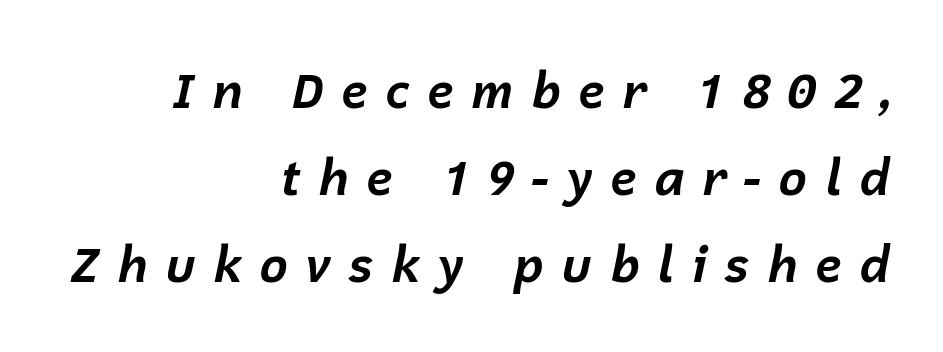
Underlining? Definitely not there. A typesetter would mark this as italic. Horizontally, the lines are justified to the trailing edge only. Character widths vary here, with narrow letters taking less room than wide ones. Does the weight exceed regular? Yes, all the way to bold.
